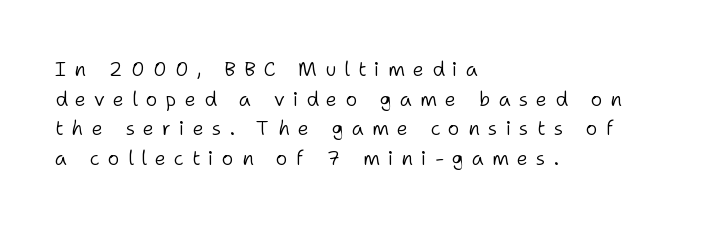
Q: Is the text bold? A: No.
Q: Is the text italic (slanted)? A: No, it is upright.
Q: Is the text underlined? A: No.
Q: How is the paragraph aligned? A: Left-aligned.
Q: Is the spacing between letters normal or unusually wide? A: Unusually wide.
Q: Is the spacing between lines tight, normal or loose? A: Normal.
